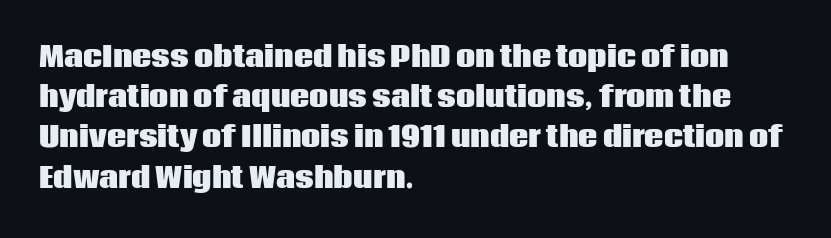
{"italic": "no", "bold": "yes", "underline": "no", "align": "left", "line_spacing": "normal", "line_spacing_ratio": 1.49, "letter_spacing": "normal", "letter_spacing_em": 0.0, "glyph_px": 27}
